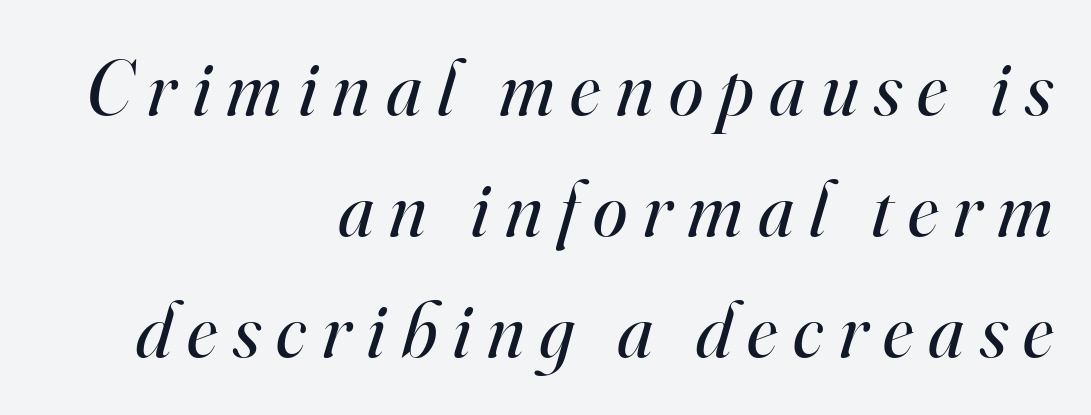
Each stroke keeps to a modest, everyday thickness or less. Look at the bottom of the vertical strokes: they flare into serifs here. Notice how descenders clear the ascenders below comfortably — that's standard leading. The paragraph has a hard right edge and a soft left edge. Looks like regular typesetting: each glyph gets only the width it needs. Honestly, the letter spacing is so wide it's the main thing you notice.
